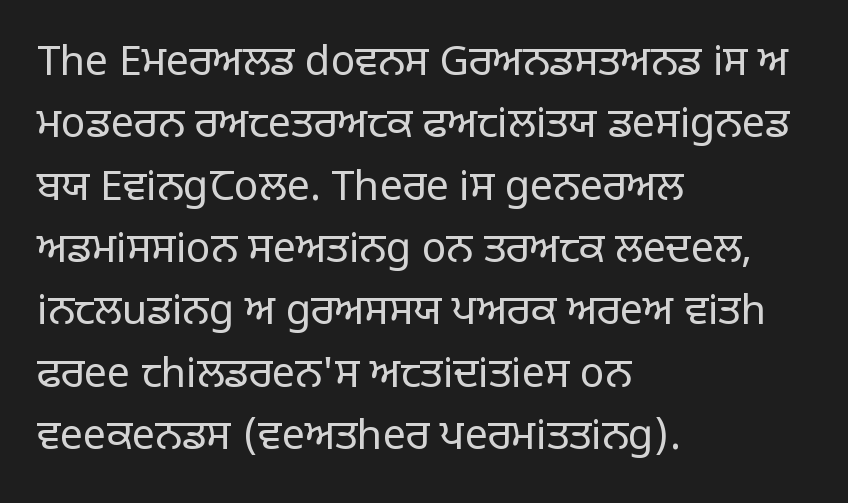
{"serif": "no", "italic": "no", "bold": "no", "weight": "regular", "width": "normal", "stroke_contrast": "low", "x_height": "large", "monospaced": "no", "underline": "no", "align": "left", "line_spacing": "normal", "line_spacing_ratio": 1.52, "letter_spacing": "normal", "letter_spacing_em": 0.0, "glyph_px": 41}
